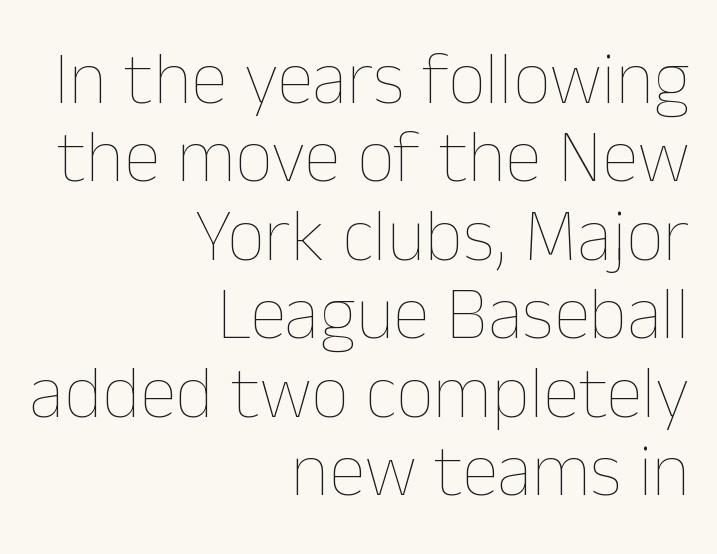
{"italic": "no", "bold": "no", "weight": "thin", "width": "normal", "stroke_contrast": "low", "x_height": "medium", "monospaced": "no", "underline": "no", "align": "right", "line_spacing": "tight", "line_spacing_ratio": 1.06, "letter_spacing": "normal", "letter_spacing_em": 0.0, "glyph_px": 74}
